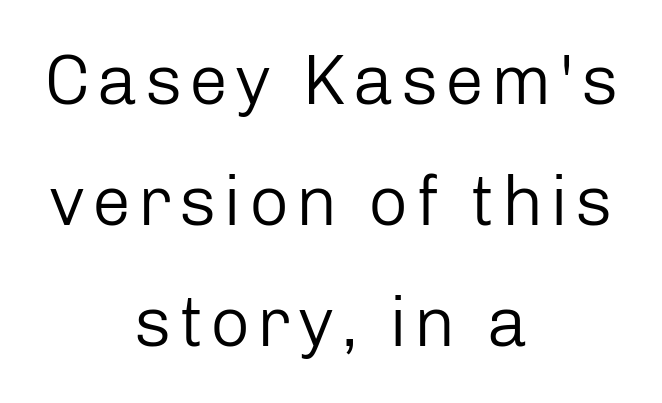
{"serif": "no", "italic": "no", "bold": "no", "weight": "regular", "width": "normal", "stroke_contrast": "low", "x_height": "medium", "monospaced": "no", "underline": "no", "align": "center", "line_spacing_ratio": 1.73, "glyph_px": 70}
